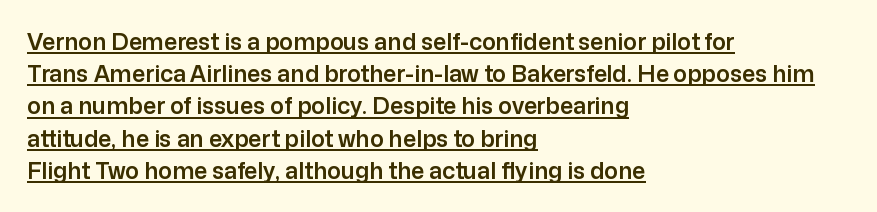
Q: Is the text italic (slanted)? A: No, it is upright.
Q: Is the text underlined? A: Yes.
Q: How is the paragraph aligned? A: Left-aligned.
Q: Is the spacing between letters normal or unusually wide? A: Normal.
Q: Is the spacing between lines tight, normal or loose? A: Normal.
